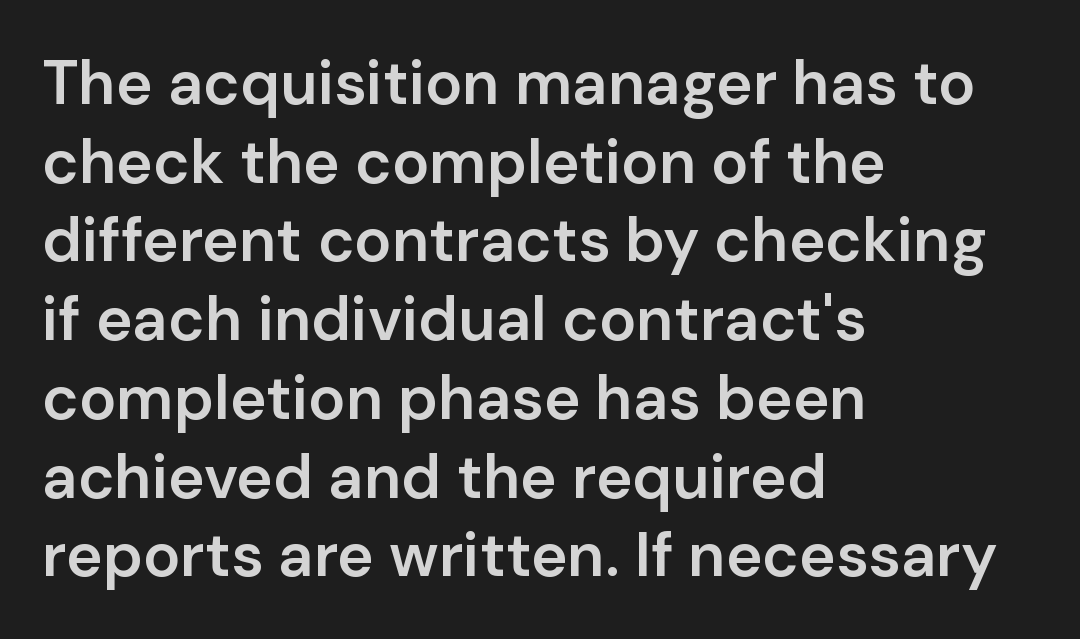
{"serif": "no", "italic": "no", "bold": "semi", "weight": "semibold", "width": "normal", "stroke_contrast": "low", "x_height": "medium", "monospaced": "no", "underline": "no", "align": "left", "line_spacing": "normal", "line_spacing_ratio": 1.27, "letter_spacing": "normal", "letter_spacing_em": 0.0, "glyph_px": 62}
